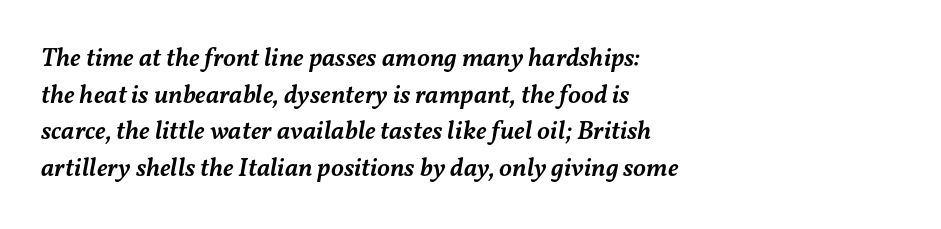
Regular leading. The gap between lines stays unmarked. This is the in-between weight designers call semibold or demi. The ragged edge is on the right, which tells us the setting is flush left.
